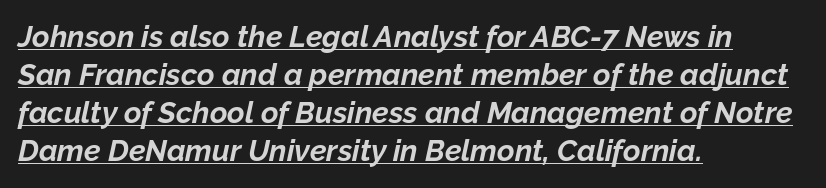
The image shows 30 px bold type, italic (leaning right); set left-aligned, normal line spacing (1.27x), normal letter spacing, underlined; low stroke contrast and a medium x-height.
